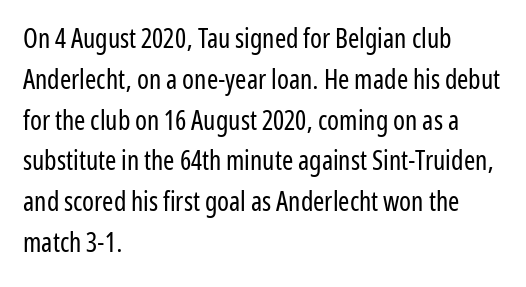
The passage shown stacks its lines at a standard gap. Plain, unruled lines of type. Summary of weight: not heavy and not bold. The rendering keeps characters at their native spacing. Notice how the stems are strictly vertical — no italics here.
